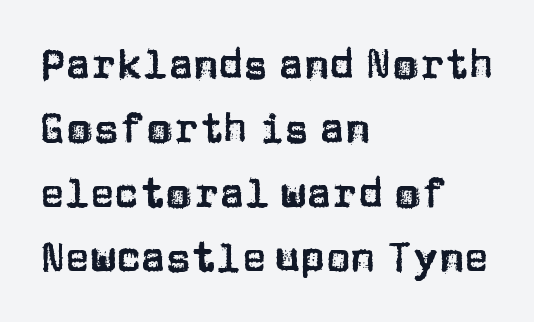
{"serif": "no", "italic": "no", "width": "normal", "stroke_contrast": "low", "x_height": "large", "monospaced": "no", "underline": "no", "align": "left", "line_spacing": "normal", "line_spacing_ratio": 1.57, "letter_spacing": "normal", "letter_spacing_em": 0.0, "glyph_px": 41}
